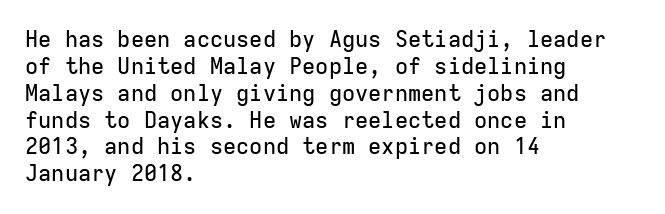
Q: Is the text italic (slanted)? A: No, it is upright.
Q: Is the text underlined? A: No.
Q: How is the paragraph aligned? A: Left-aligned.
Q: Is the spacing between letters normal or unusually wide? A: Normal.
